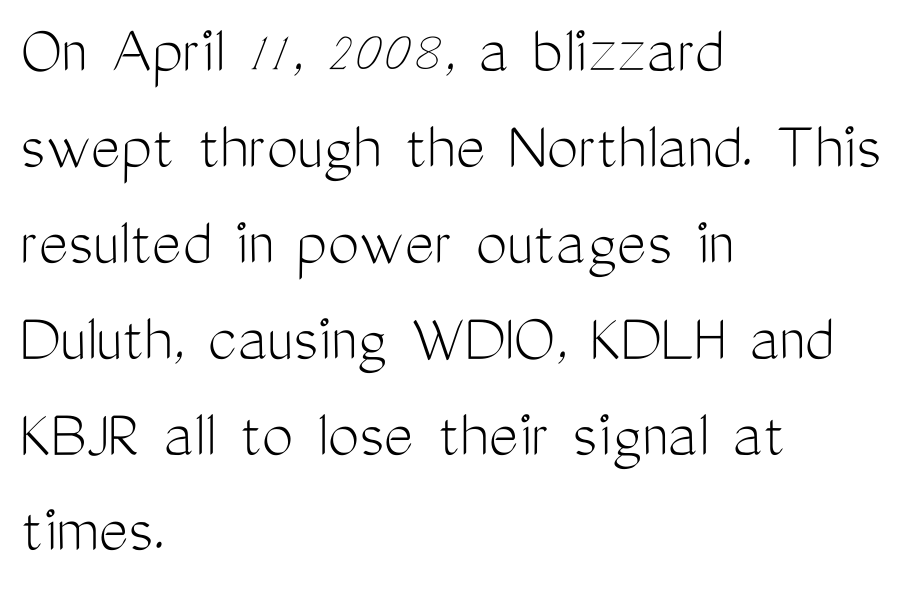
These lines are composed in type without serifs. The compositor pushed each line to the left boundary. No chunkiness to these letters — they're not bold. The vertical gap from one line to the next is medium. Do the letters lean? They stand straight.
